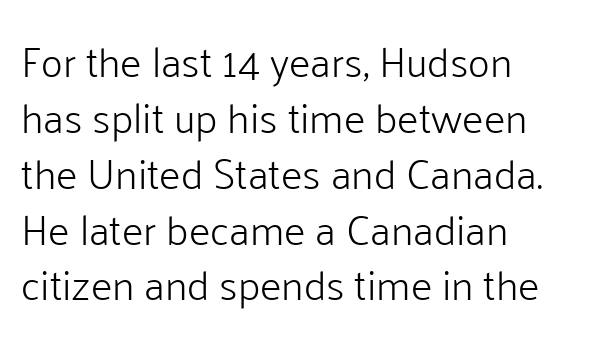
{"serif": "no", "italic": "no", "bold": "no", "weight": "light", "width": "normal", "stroke_contrast": "low", "x_height": "medium", "monospaced": "no", "underline": "no", "align": "left", "line_spacing": "normal", "line_spacing_ratio": 1.33, "letter_spacing": "normal", "letter_spacing_em": 0.0, "glyph_px": 42}
